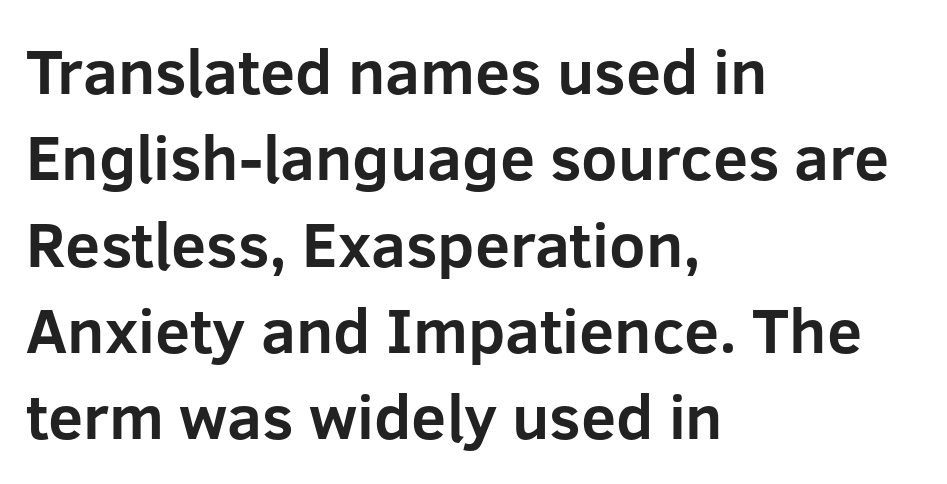
Spacing verdict: proportional, widths tailored to each character. Line beginnings align vertically; line endings do not. These lines are composed in type without serifs. Glance below the letters and you will spot only blank space. These words are printed bold, with thick strokes throughout. Whoever set this chose a conventional vertical rhythm.
